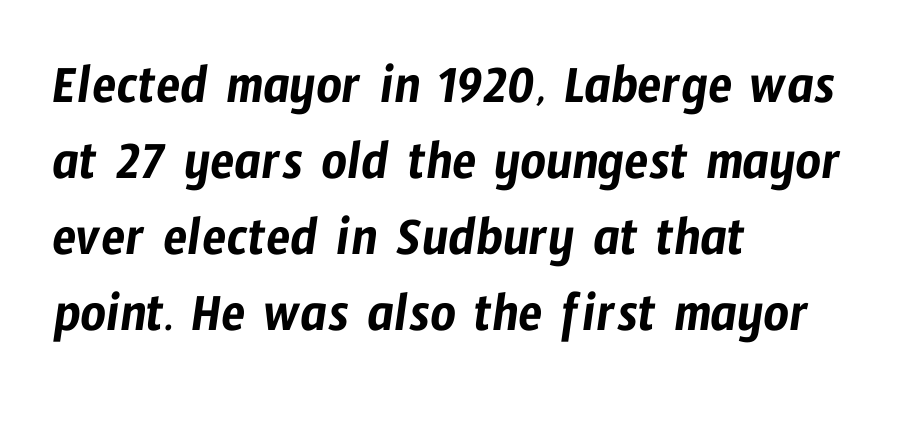
{"serif": "no", "width": "condensed", "stroke_contrast": "low", "x_height": "medium", "monospaced": "no", "underline": "no", "align": "left", "line_spacing": "normal", "line_spacing_ratio": 1.36, "letter_spacing": "normal", "letter_spacing_em": 0.0, "glyph_px": 56}
